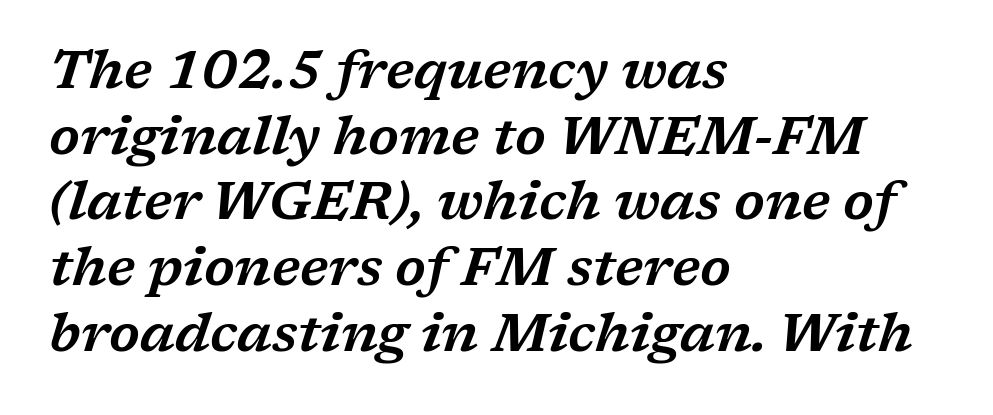
{"serif": "yes", "italic": "yes", "lean": "right", "slant_degrees": 17, "width": "wide", "stroke_contrast": "low", "x_height": "medium", "monospaced": "no", "underline": "no", "align": "left", "line_spacing_ratio": 1.24, "letter_spacing": "normal", "letter_spacing_em": 0.0, "glyph_px": 53}
